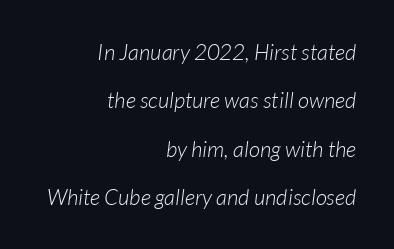
Q: Is the text bold? A: No.
Q: Is the text italic (slanted)? A: Yes, it leans right by about 7 degrees.
Q: Is the text underlined? A: No.
Q: How is the paragraph aligned? A: Right-aligned.
Q: Is the spacing between letters normal or unusually wide? A: Normal.
Q: Is the spacing between lines tight, normal or loose? A: Loose.
